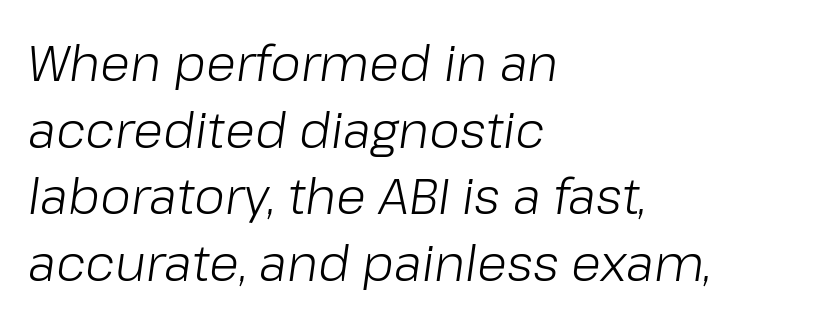
Would a proofreader flag this as italicized? Yes. Is the letter spacing exaggerated? No — it looks like the ordinary default. Summary of weight: not heavy and not bold. Whoever set this chose a conventional vertical rhythm.
